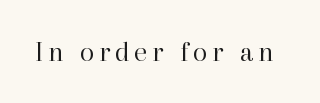
{"serif": "yes", "italic": "no", "bold": "no", "weight": "regular", "width": "normal", "stroke_contrast": "high", "x_height": "medium", "monospaced": "no", "underline": "no", "glyph_px": 29}
